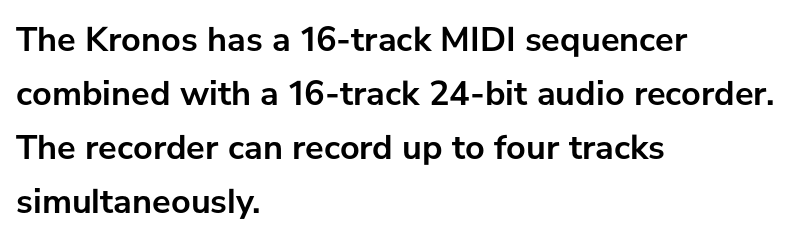
The passage is arranged the way most books set body copy — flush left. There is no visible air inserted between adjacent glyphs. You could not count columns in this text — the font is proportionally spaced. Letterform terminals end flat and unadorned throughout the passage. The letters stand upright; this is a roman face.
